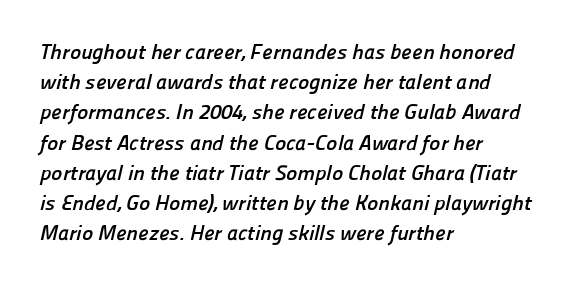
The image shows 21 px bold type; set left-aligned, normal line spacing (1.44x), normal letter spacing, not underlined.
